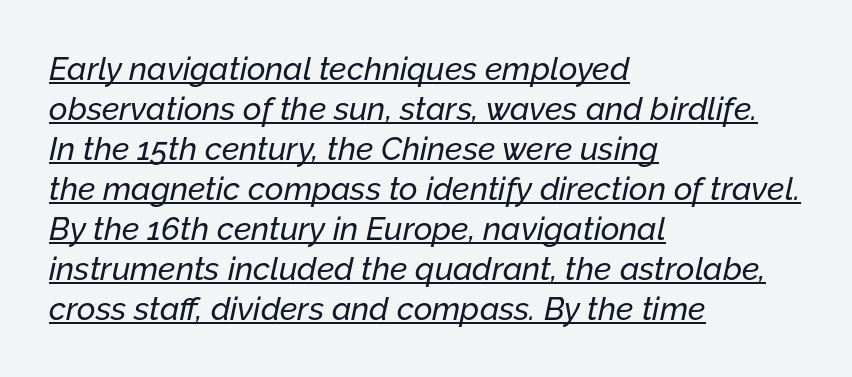
The image shows 32 px text type, italic (leaning right); set left-aligned, normal line spacing (1.25x), normal letter spacing, underlined; low stroke contrast and a medium x-height.
